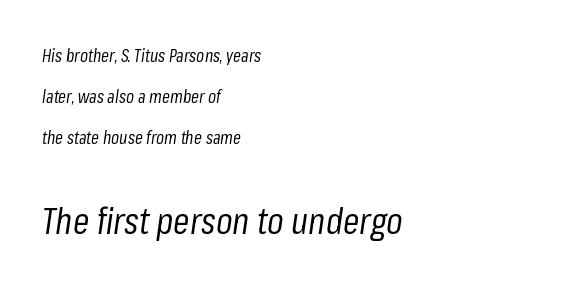
{"italic": "yes", "lean": "right", "slant_degrees": 8, "bold": "no", "weight": "regular", "width": "condensed", "stroke_contrast": "low", "x_height": "medium", "monospaced": "no", "underline": "no", "align": "left", "line_spacing": "loose", "line_spacing_ratio": 2.27, "letter_spacing": "normal", "letter_spacing_em": 0.0, "larger_block": "second", "size_ratio": 2.06, "glyph_px": 37}
